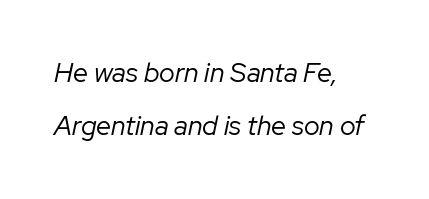
{"italic": "yes", "lean": "right", "slant_degrees": 12, "bold": "no", "underline": "no", "align": "left", "line_spacing": "loose", "line_spacing_ratio": 1.98, "letter_spacing": "normal", "letter_spacing_em": 0.0, "glyph_px": 27}
